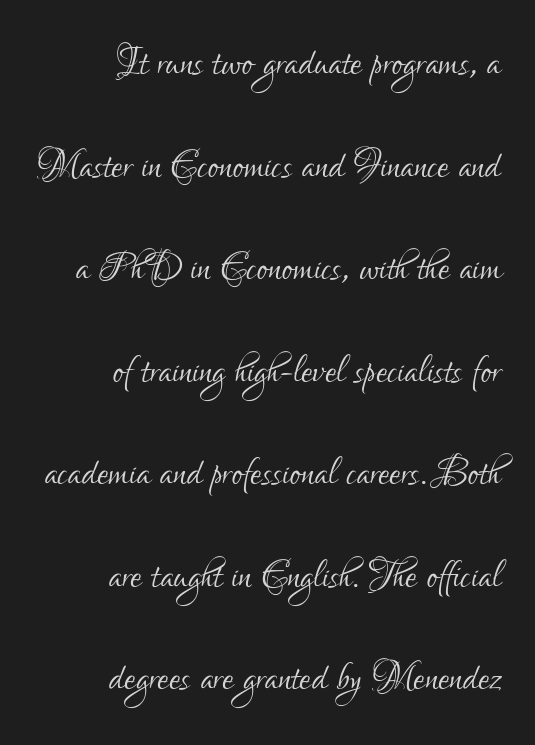
{"serif": "no", "bold": "no", "weight": "light", "width": "condensed", "stroke_contrast": "low", "x_height": "small", "monospaced": "no", "underline": "no", "align": "right", "line_spacing": "loose", "line_spacing_ratio": 2.01, "letter_spacing": "normal", "letter_spacing_em": 0.0, "glyph_px": 51}
